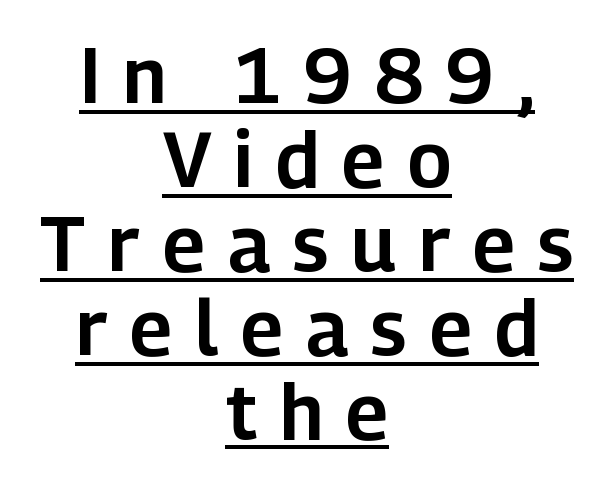
The rendering positions every line midway between the sides. Rows of type sit shoulder to shoulder in the vertical direction. A typesetter would call this proportional, since set widths differ per character. The tracking reads as deliberately expanded to a designer's eye. You can tell it's not italic because the verticals are truly vertical. Underlined type.
